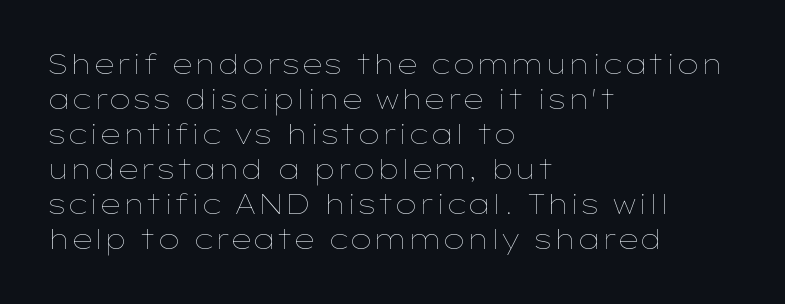
Q: Is the text bold? A: No.
Q: Is the text italic (slanted)? A: No, it is upright.
Q: Is the text underlined? A: No.
Q: How is the paragraph aligned? A: Left-aligned.
Q: Is the spacing between letters normal or unusually wide? A: Normal.
Q: Is the spacing between lines tight, normal or loose? A: Normal.
